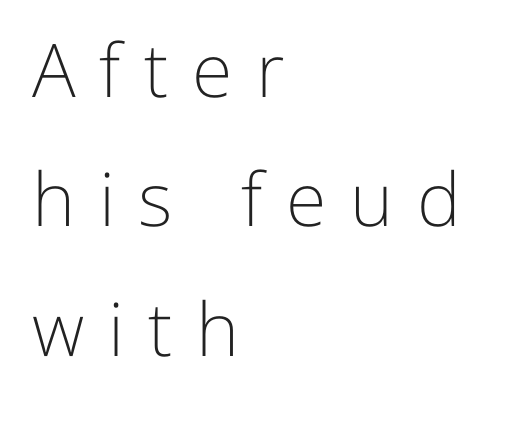
{"serif": "no", "italic": "no", "bold": "no", "weight": "light", "width": "normal", "stroke_contrast": "low", "x_height": "medium", "monospaced": "no", "underline": "no", "align": "left", "line_spacing_ratio": 1.75, "letter_spacing": "wide", "letter_spacing_em": 0.32, "glyph_px": 74}
